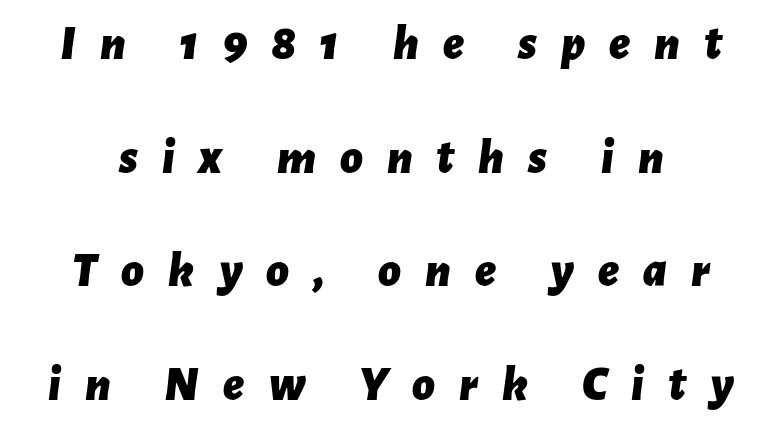
The image shows 49 px bold type, italic (leaning right); set loose line spacing (2.32x), unusually wide letter spacing (+0.49 em), not underlined; low stroke contrast and a medium x-height.
